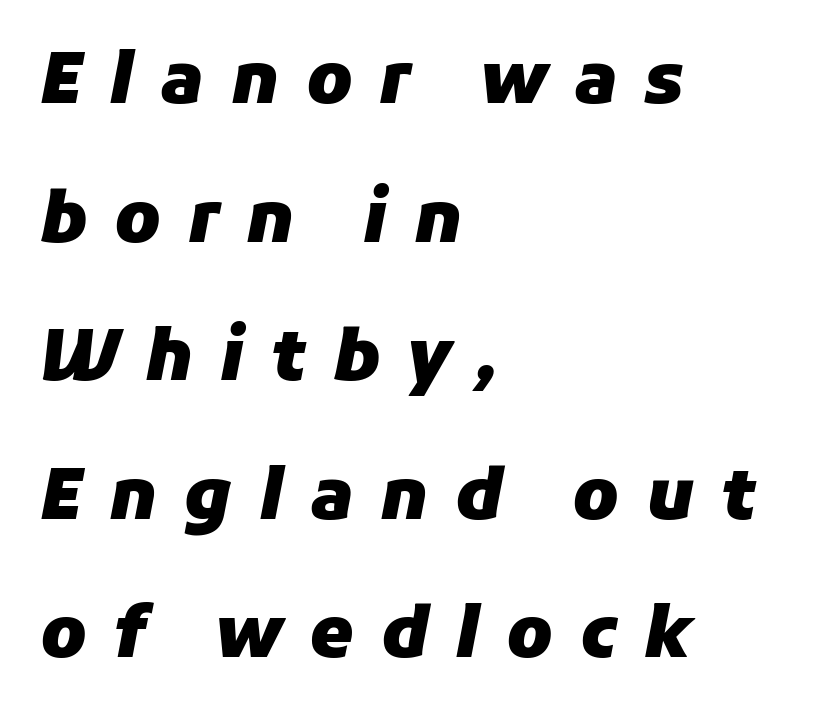
Q: Is the text bold? A: Yes.
Q: Is the text italic (slanted)? A: Yes, it leans right by about 11 degrees.
Q: Is the text underlined? A: No.
Q: How is the paragraph aligned? A: Left-aligned.
Q: Is the spacing between letters normal or unusually wide? A: Unusually wide.
Q: Is the spacing between lines tight, normal or loose? A: Loose.
Q: Width (condensed, normal, or wide)? A: Normal.
Q: Stroke contrast? A: Low.
Q: x-height? A: Medium.
Q: Monospaced? A: No.
